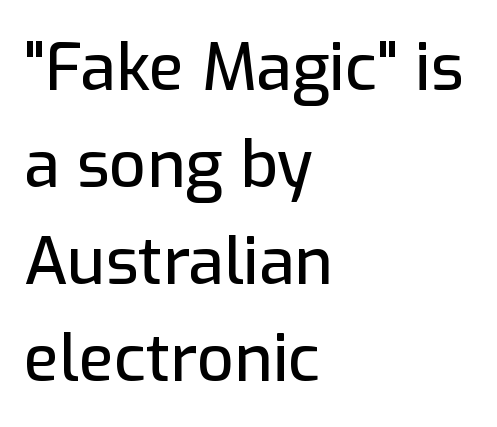
The image shows 65 px sans-serif type, upright; set left-aligned, normal line spacing (1.49x), normal letter spacing, not underlined; low stroke contrast and a medium x-height.
